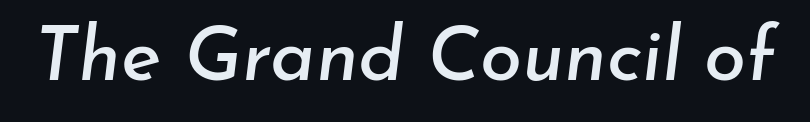
Q: Is the text italic (slanted)? A: Yes, it leans right by about 7 degrees.
Q: Is the text underlined? A: No.
Q: Is the spacing between letters normal or unusually wide? A: Normal.
Q: Width (condensed, normal, or wide)? A: Normal.
Q: Stroke contrast? A: Low.
Q: x-height? A: Small.
Q: Monospaced? A: No.
